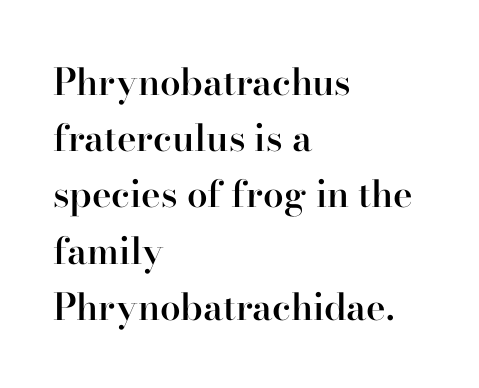
{"serif": "yes", "italic": "no", "bold": "semi", "weight": "semibold", "width": "normal", "stroke_contrast": "high", "x_height": "small", "monospaced": "no", "underline": "no", "align": "left", "line_spacing": "normal", "line_spacing_ratio": 1.52, "letter_spacing": "normal", "letter_spacing_em": 0.0, "glyph_px": 37}
